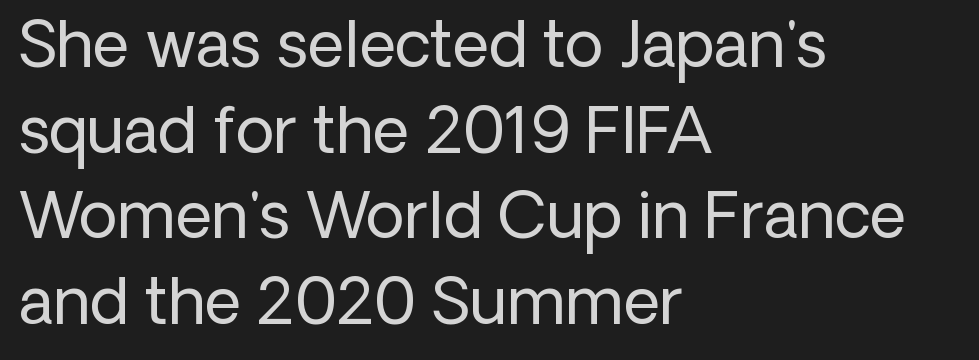
This is roman type, the default non-slanted kind. Notice how descenders clear the ascenders below comfortably — that's standard leading. Each word holds together tightly as a unit, with standard inter-letter gaps. Note: no serifs on the glyphs. Is the stroke heavy? The answer is a plain regular-or-lighter.
